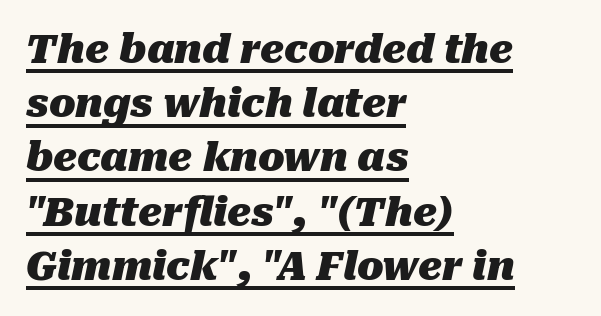
Q: Is the text bold? A: Yes.
Q: Is the text italic (slanted)? A: Yes, it leans right by about 10 degrees.
Q: Is the text underlined? A: Yes.
Q: How is the paragraph aligned? A: Left-aligned.
Q: Is the spacing between letters normal or unusually wide? A: Normal.
Q: Is the spacing between lines tight, normal or loose? A: Normal.
Q: Width (condensed, normal, or wide)? A: Normal.
Q: Stroke contrast? A: Medium.
Q: x-height? A: Medium.
Q: Monospaced? A: No.
